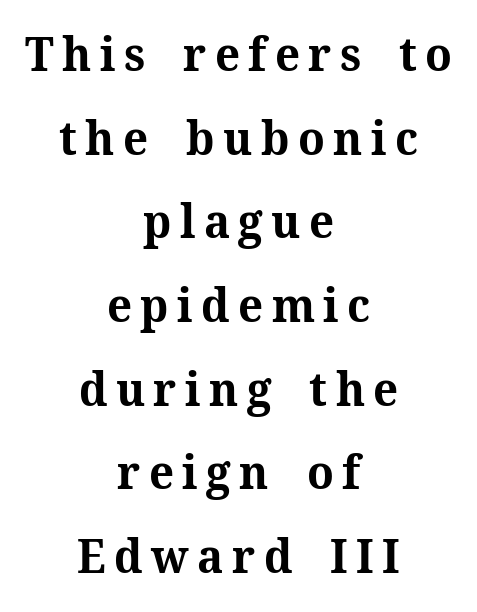
The axis of the letterforms is exactly vertical. The strip under each line holds only bare page. Each glyph is drawn with heavy, bold strokes. Here the designer chose a conventional face with non-uniform glyph widths. The designer went with a serif here, giving each stem small feet. Notice how the passage keeps no hard edge, just a central spine.
